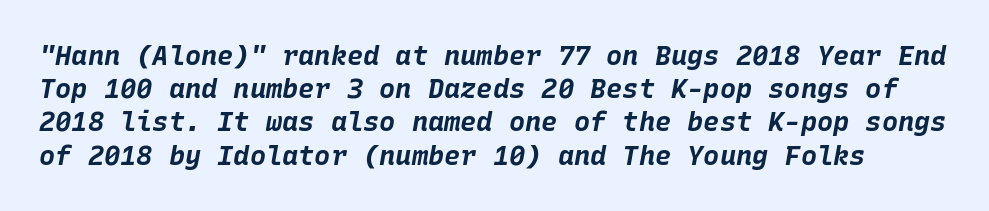
The face used here has a pronounced slope to its letters. Clear beneath every line of the passage. What stands out about the letter spacing? Nothing — it is the standard amount. The sample has been set heavy, in full bold.
